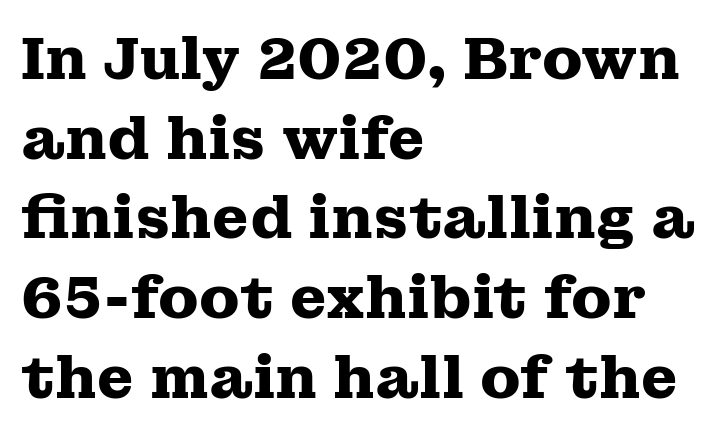
Summary of vertical rhythm: regular, with standard interline spacing. The words here are not underlined. Nope, not italic — everything's standing straight. In terms of letterform style, serifs are clearly present. Line starts are locked; line ends wander.
